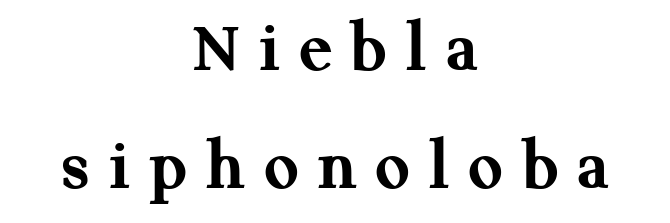
{"serif": "yes", "italic": "no", "bold": "yes", "weight": "semibold", "width": "normal", "stroke_contrast": "medium", "x_height": "medium", "monospaced": "no", "underline": "no", "align": "center", "line_spacing": "normal", "line_spacing_ratio": 1.57, "letter_spacing": "wide", "letter_spacing_em": 0.26, "glyph_px": 75}
